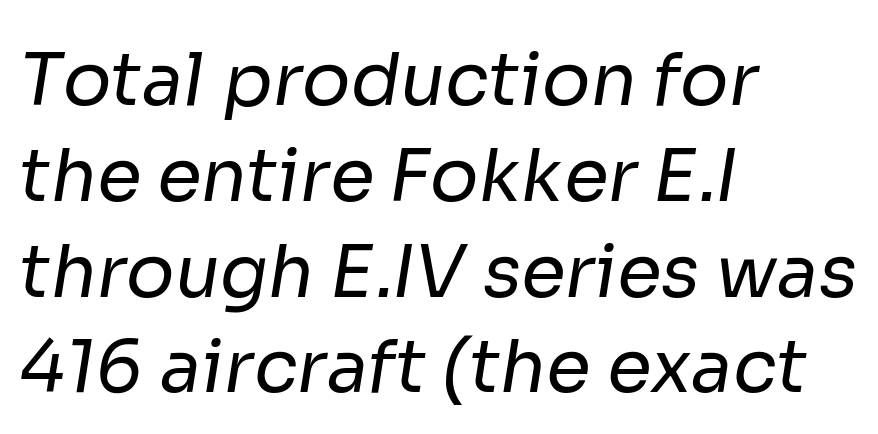
The image shows 72 px regular-weight sans-serif type; set left-aligned, normal line spacing (1.33x), normal letter spacing, not underlined; low stroke contrast and a medium x-height.
